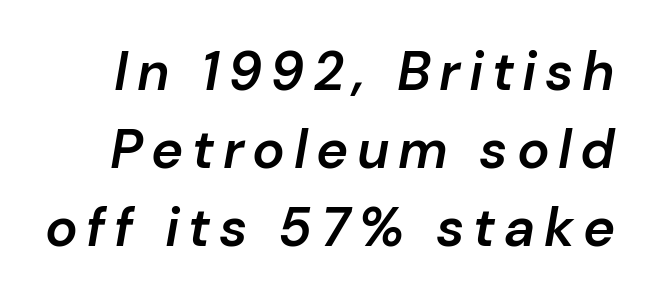
Q: Is the text bold? A: Semi-bold.
Q: Is the text italic (slanted)? A: Yes, it leans right by about 10 degrees.
Q: Is the text underlined? A: No.
Q: Is the spacing between lines tight, normal or loose? A: Normal.
Q: Width (condensed, normal, or wide)? A: Normal.
Q: Stroke contrast? A: Low.
Q: x-height? A: Medium.
Q: Monospaced? A: No.
